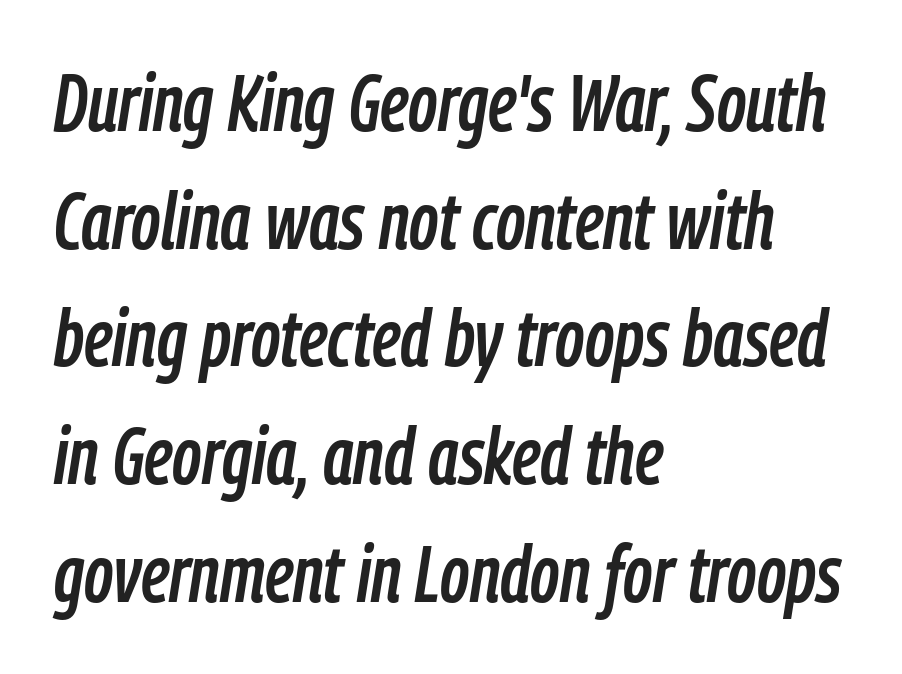
The image shows 79 px condensed type, italic (leaning right); set left-aligned, normal line spacing (1.49x), normal letter spacing, not underlined; low stroke contrast and a medium x-height.
